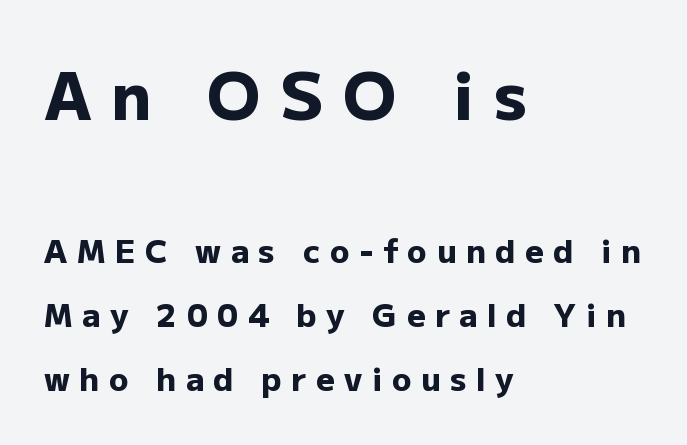
Q: Is the text bold? A: Yes.
Q: Is the text italic (slanted)? A: No, it is upright.
Q: Is the typeface a serif or a sans-serif typeface? A: Sans-serif.
Q: Is the text underlined? A: No.
Q: How is the paragraph aligned? A: Left-aligned.
Q: Is the spacing between letters normal or unusually wide? A: Unusually wide.
Q: Is the spacing between lines tight, normal or loose? A: Loose.
Q: Which block of text is set in a larger size, the first (top) or the second (bottom)? A: The first (top) one.
Q: Width (condensed, normal, or wide)? A: Normal.
Q: Stroke contrast? A: Low.
Q: x-height? A: Medium.
Q: Monospaced? A: No.
